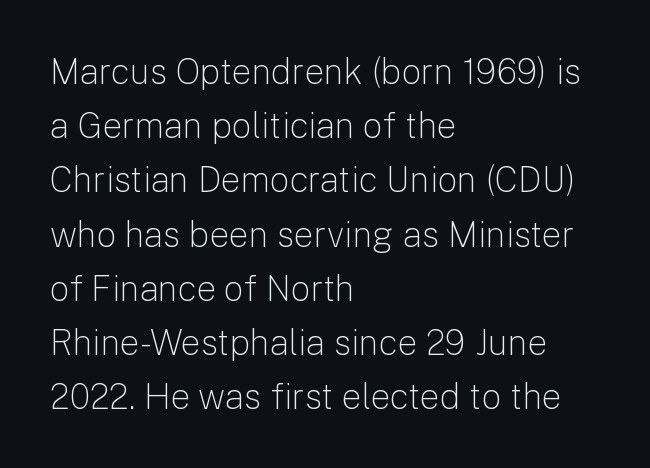
The image shows 35 px light sans-serif type, upright; set left-aligned, normal line spacing (1.55x), normal letter spacing, not underlined; low stroke contrast and a medium x-height.
